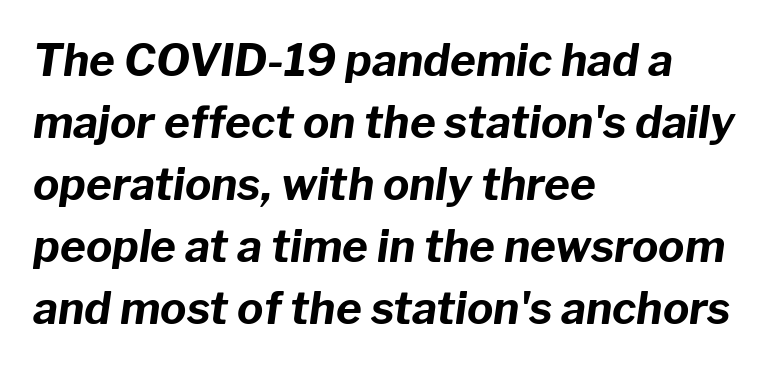
{"italic": "yes", "lean": "right", "slant_degrees": 8, "bold": "yes", "weight": "bold", "width": "normal", "stroke_contrast": "low", "x_height": "medium", "monospaced": "no", "underline": "no", "align": "left", "line_spacing": "normal", "line_spacing_ratio": 1.41, "letter_spacing": "normal", "letter_spacing_em": 0.0, "glyph_px": 44}
